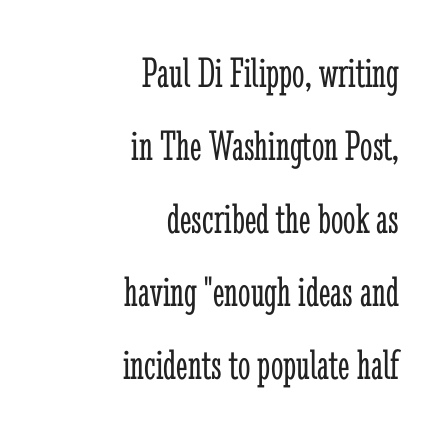
Each line ends at the same right margin while the left side varies. Is the type heavy? It reads as light-to-regular instead. Inter-character spacing is left at the font's built-in metrics. The leading is moderate, giving the passage an even texture.
